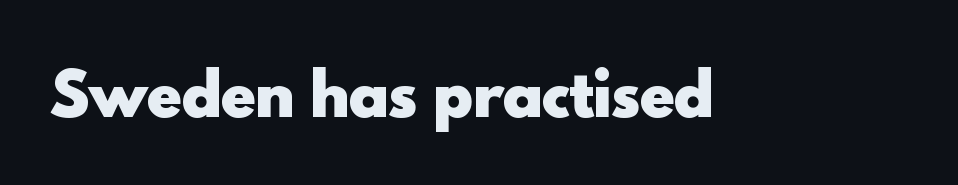
The image shows 58 px heavy sans-serif type, upright; set normal letter spacing, not underlined; a small x-height.
